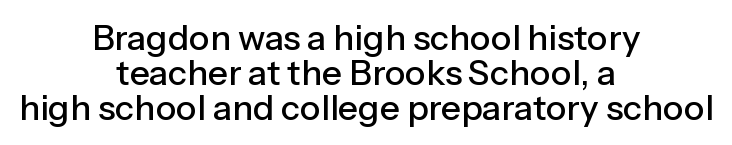
The image shows 35 px sans-serif type, upright; set centered, tight line spacing (1.0x), normal letter spacing, not underlined; low stroke contrast and a medium x-height.
